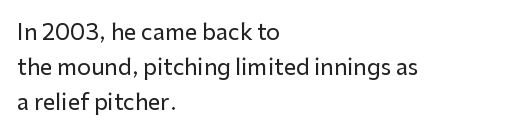
Q: Is the text italic (slanted)? A: No, it is upright.
Q: Is the text underlined? A: No.
Q: How is the paragraph aligned? A: Left-aligned.
Q: Is the spacing between letters normal or unusually wide? A: Normal.
Q: Is the spacing between lines tight, normal or loose? A: Normal.
